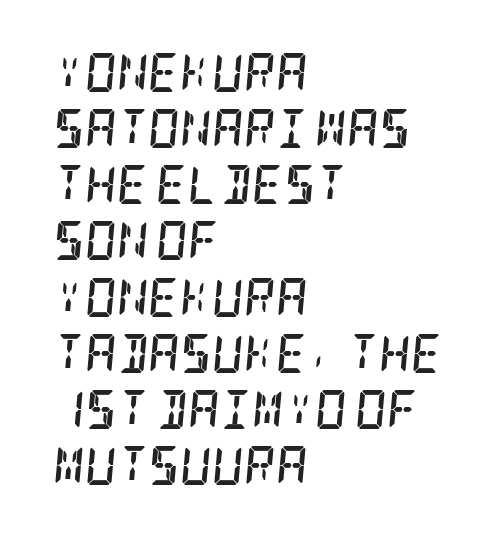
The image shows 39 px semibold, condensed serif type, italic (leaning right); set left-aligned, normal line spacing (1.44x), normal letter spacing, not underlined; low stroke contrast and a large x-height.
